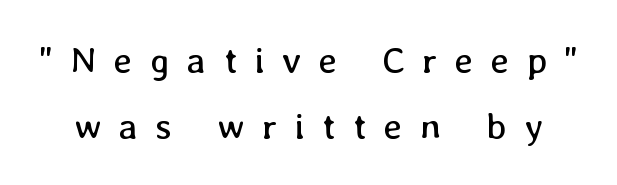
The baseline area is clear. Does extra space separate the letters? Yes, quite a lot of it. Stroke thickness stays within the range of a standard reading face or lighter. The rendering uses natural spacing where letterforms have individual widths.
